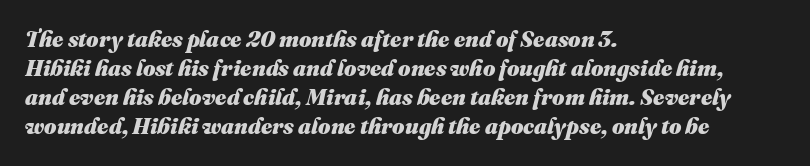
Rendered with sloped, italic letterforms. Default kerning and tracking; the words read as compact shapes. This rendering features lettering with no underline. Reading down the column, the eye jumps a familiar distance to each next line. Is the type bold? Yes — the strokes are clearly thick and heavy.
